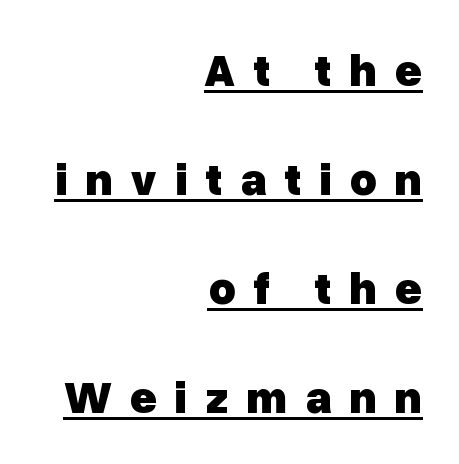
{"serif": "no", "italic": "no", "bold": "yes", "weight": "heavy", "width": "normal", "stroke_contrast": "low", "x_height": "medium", "monospaced": "no", "underline": "yes", "align": "right", "line_spacing": "loose", "line_spacing_ratio": 2.37, "letter_spacing": "wide", "letter_spacing_em": 0.38, "glyph_px": 46}
